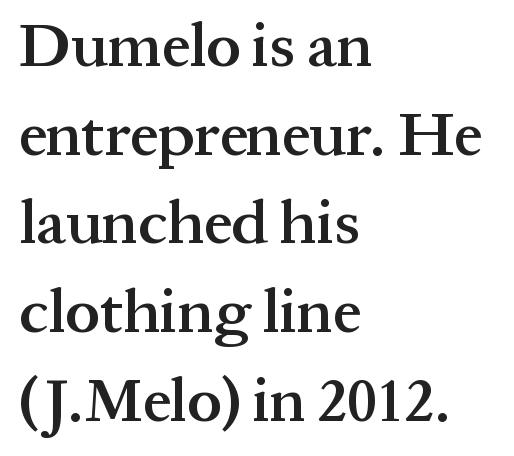
{"serif": "yes", "italic": "no", "bold": "semi", "weight": "semibold", "width": "normal", "stroke_contrast": "medium", "x_height": "medium", "monospaced": "no", "underline": "no", "align": "left", "line_spacing": "normal", "line_spacing_ratio": 1.43, "letter_spacing": "normal", "letter_spacing_em": 0.0, "glyph_px": 62}
